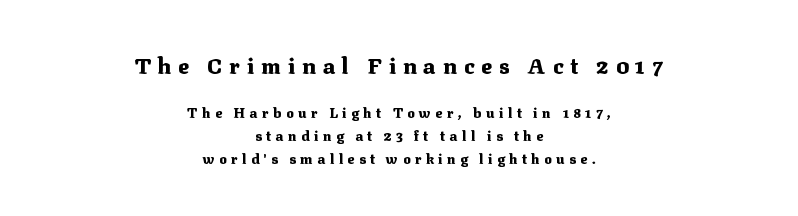
{"italic": "no", "bold": "yes", "underline": "no", "align": "center", "line_spacing": "normal", "line_spacing_ratio": 1.65, "letter_spacing": "wide", "letter_spacing_em": 0.32, "larger_block": "first", "size_ratio": 1.57, "glyph_px": 22}
